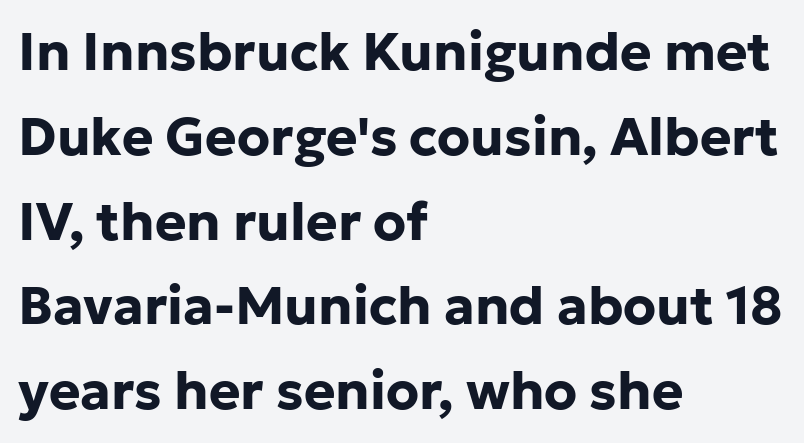
Q: Is the text bold? A: Yes.
Q: Is the text italic (slanted)? A: No, it is upright.
Q: Is the typeface a serif or a sans-serif typeface? A: Sans-serif.
Q: Is the text underlined? A: No.
Q: How is the paragraph aligned? A: Left-aligned.
Q: Is the spacing between letters normal or unusually wide? A: Normal.
Q: Is the spacing between lines tight, normal or loose? A: Normal.
Q: Width (condensed, normal, or wide)? A: Normal.
Q: Stroke contrast? A: Low.
Q: x-height? A: Medium.
Q: Monospaced? A: No.
